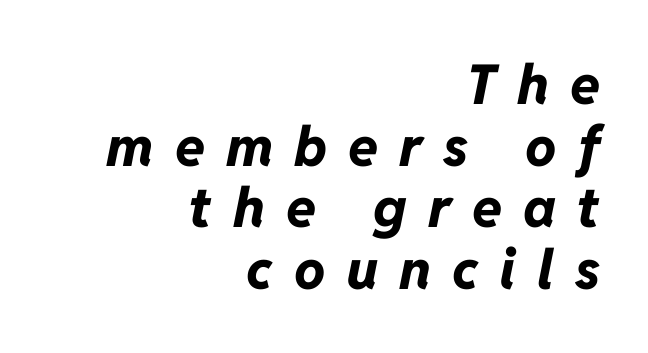
Q: Is the text bold? A: Yes.
Q: Is the text italic (slanted)? A: Yes, it leans right by about 11 degrees.
Q: Is the text underlined? A: No.
Q: How is the paragraph aligned? A: Right-aligned.
Q: Is the spacing between letters normal or unusually wide? A: Unusually wide.
Q: Is the spacing between lines tight, normal or loose? A: Tight.
Q: Width (condensed, normal, or wide)? A: Normal.
Q: Stroke contrast? A: Low.
Q: x-height? A: Medium.
Q: Monospaced? A: No.
